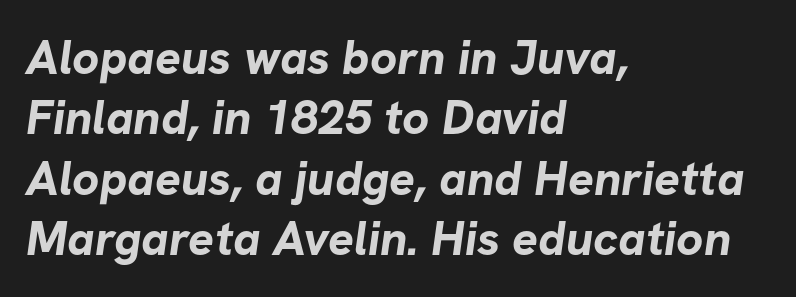
{"serif": "no", "bold": "yes", "weight": "bold", "width": "normal", "stroke_contrast": "low", "x_height": "medium", "monospaced": "no", "underline": "no", "align": "left", "line_spacing": "normal", "line_spacing_ratio": 1.26, "letter_spacing": "normal", "letter_spacing_em": 0.0, "glyph_px": 48}
